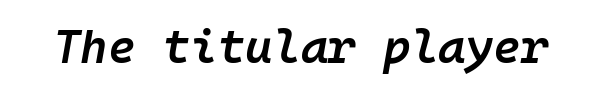
An italicized treatment has been applied to the whole sample. As a designer I'd log this as weight 600, semibold. Tracking here is standard; glyphs follow each other at the usual distance. The zone under the glyphs is completely vacant.
